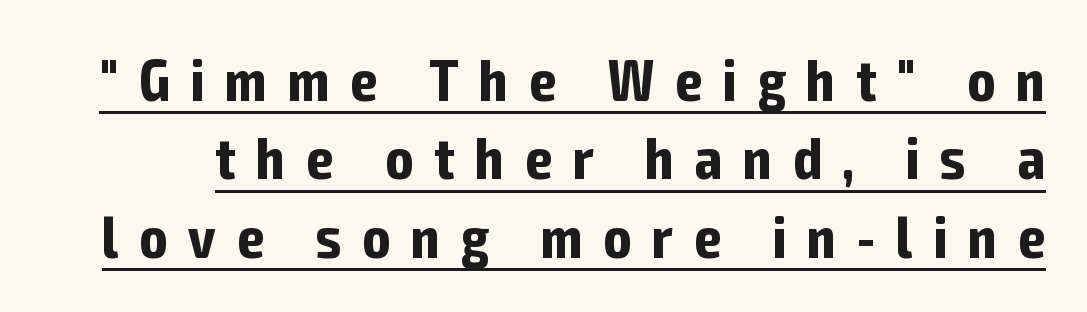
The image shows 58 px bold, condensed sans-serif type, upright; set normal line spacing (1.35x), unusually wide letter spacing (+0.36 em), underlined; low stroke contrast and a medium x-height.
